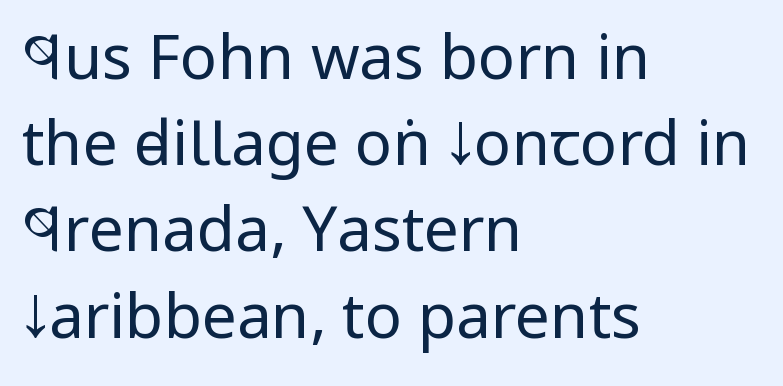
Q: Is the text bold? A: No.
Q: Is the text italic (slanted)? A: No, it is upright.
Q: Is the typeface a serif or a sans-serif typeface? A: Sans-serif.
Q: Is the text underlined? A: No.
Q: How is the paragraph aligned? A: Left-aligned.
Q: Is the spacing between letters normal or unusually wide? A: Normal.
Q: Is the spacing between lines tight, normal or loose? A: Normal.
Q: Width (condensed, normal, or wide)? A: Condensed.
Q: Stroke contrast? A: Low.
Q: x-height? A: Large.
Q: Monospaced? A: No.
